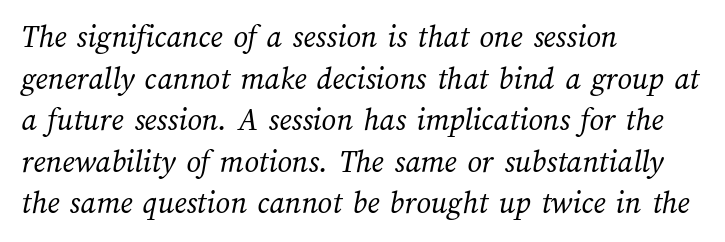
The rendering uses natural spacing where letterforms have individual widths. Bold? No — there's no thickening of the strokes. Whoever set this chose a conventional vertical rhythm. The text block is weighted toward the left margin, trailing off unevenly rightward. Descender tails drop into unmarked territory. The passage shown has conventional tracking throughout.
